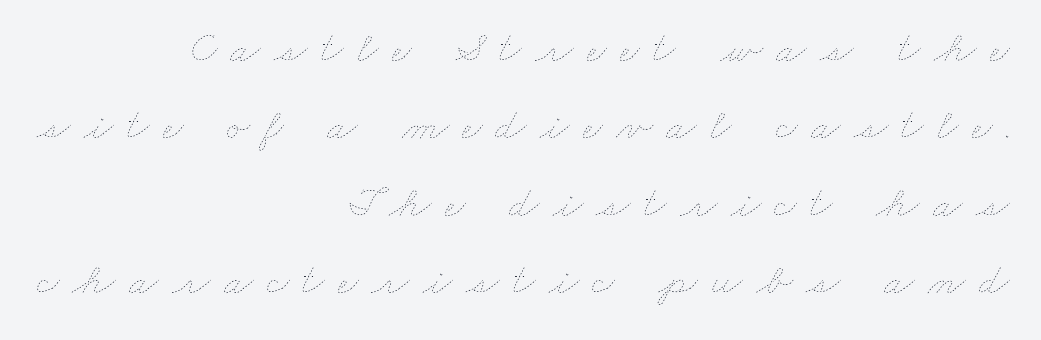
The image shows 44 px thin, wide type; set right-aligned, line spacing 1.76x, unusually wide letter spacing (+0.3 em), not underlined; low stroke contrast and a small x-height.
